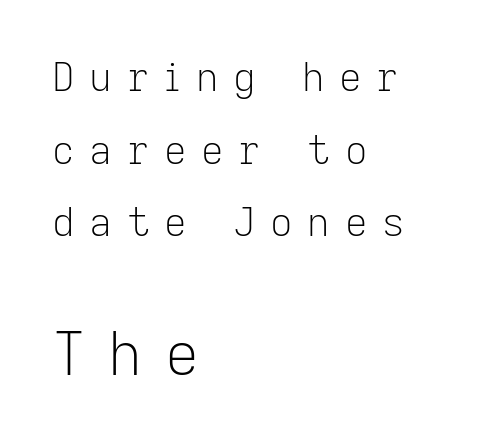
{"serif": "no", "italic": "no", "bold": "no", "weight": "light", "width": "normal", "stroke_contrast": "low", "x_height": "medium", "monospaced": "no", "underline": "no", "align": "left", "line_spacing_ratio": 1.86, "letter_spacing": "wide", "letter_spacing_em": 0.38, "larger_block": "second", "size_ratio": 1.51, "glyph_px": 59}
